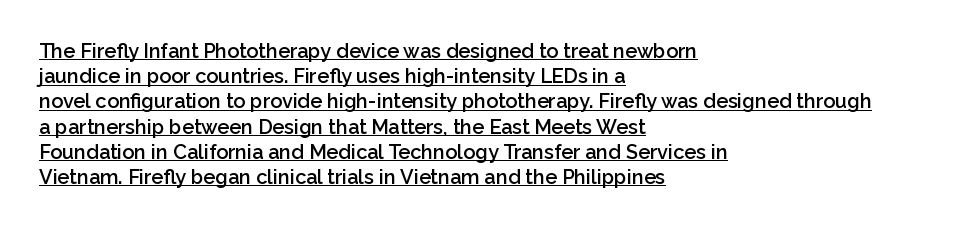
Q: Is the text bold? A: Semi-bold.
Q: Is the text italic (slanted)? A: No, it is upright.
Q: Is the text underlined? A: Yes.
Q: How is the paragraph aligned? A: Left-aligned.
Q: Is the spacing between letters normal or unusually wide? A: Normal.
Q: Is the spacing between lines tight, normal or loose? A: Normal.
